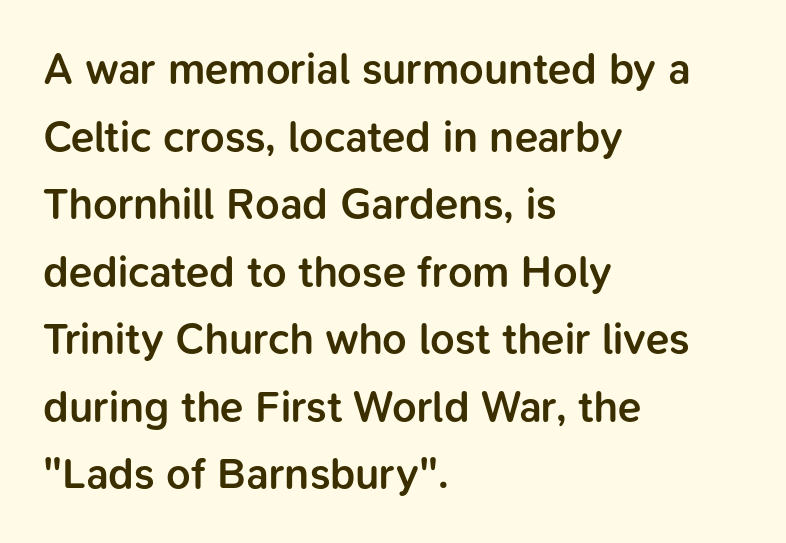
Looks like regular typesetting: each glyph gets only the width it needs. The space directly below the letters is spotless. Baseline-to-baseline distance is the conventional proportion of letter height. Caption: multi-line text, flush left, ragged right. Type style note: lacks serifs. A somewhat darkened texture: the type is semibold rather than bold.
